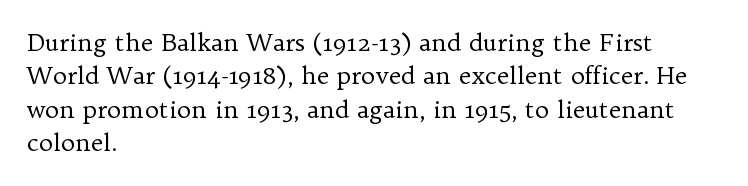
The image shows 24 px text type, upright; set left-aligned, normal line spacing (1.39x), normal letter spacing, not underlined.
